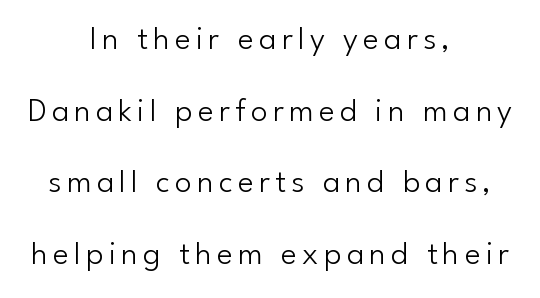
{"serif": "no", "italic": "no", "bold": "no", "weight": "light", "width": "normal", "stroke_contrast": "low", "x_height": "small", "monospaced": "no", "underline": "no", "align": "center", "line_spacing": "loose", "line_spacing_ratio": 2.11, "glyph_px": 34}
